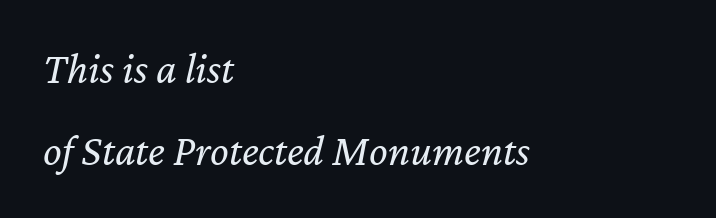
Q: Is the text bold? A: No.
Q: Is the text italic (slanted)? A: Yes, it leans right by about 12 degrees.
Q: Is the text underlined? A: No.
Q: How is the paragraph aligned? A: Left-aligned.
Q: Is the spacing between letters normal or unusually wide? A: Normal.
Q: Width (condensed, normal, or wide)? A: Normal.
Q: Stroke contrast? A: Low.
Q: x-height? A: Medium.
Q: Monospaced? A: No.
